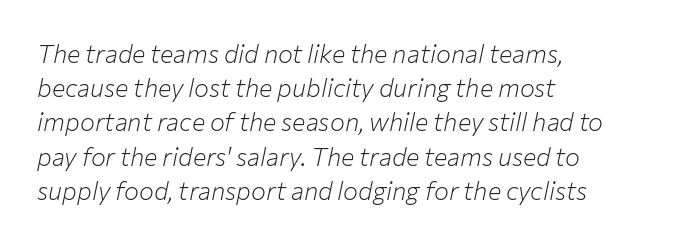
{"italic": "yes", "lean": "right", "slant_degrees": 12, "bold": "no", "underline": "no", "align": "left", "line_spacing": "normal", "line_spacing_ratio": 1.37, "letter_spacing": "normal", "letter_spacing_em": 0.0, "glyph_px": 25}
